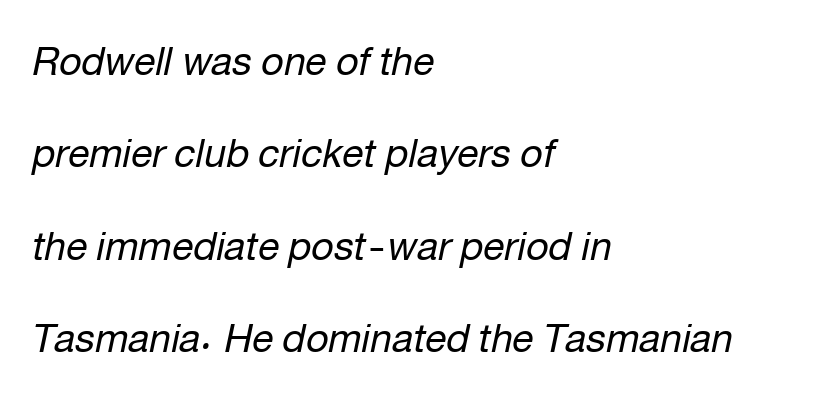
Widely set lines give the paragraph a tall, airy silhouette. The line texture is even and compact thanks to regular tracking. Left-aligned paragraph, ragged on the right. The face used here is proportionally spaced, like ordinary book or web type. It's the slanting kind of type.
